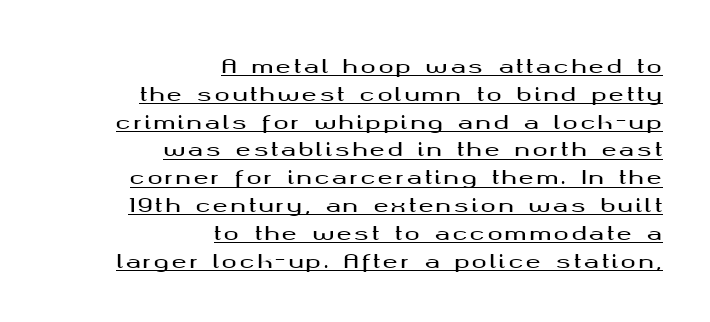
The image shows 20 px text type, upright; set right-aligned, normal line spacing (1.39x), underlined.
